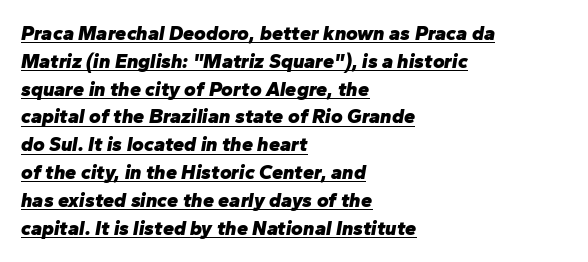
The letters are bold, with thick, heavy strokes. Tracking here is standard; glyphs follow each other at the usual distance. You can tell it's italic because the verticals aren't actually vertical. Is there an underline? Yes — a line sits under the letters. The ragged edge is on the right, which tells us the setting is flush left. This block has exactly the height ordinary leading produces.
